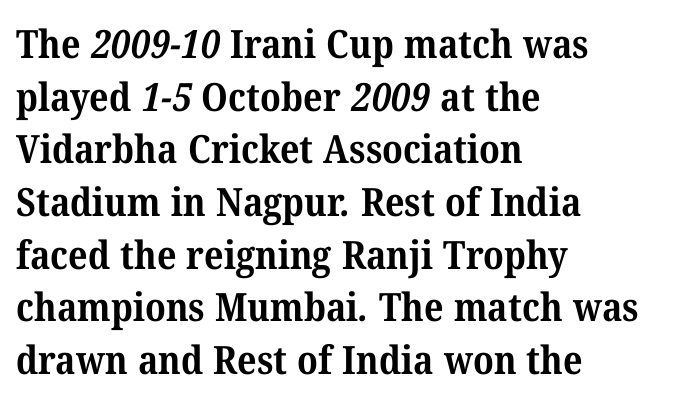
{"serif": "yes", "bold": "yes", "weight": "bold", "width": "normal", "stroke_contrast": "medium", "x_height": "medium", "monospaced": "no", "underline": "no", "align": "left", "line_spacing": "normal", "line_spacing_ratio": 1.35, "letter_spacing": "normal", "letter_spacing_em": 0.0, "glyph_px": 39}
